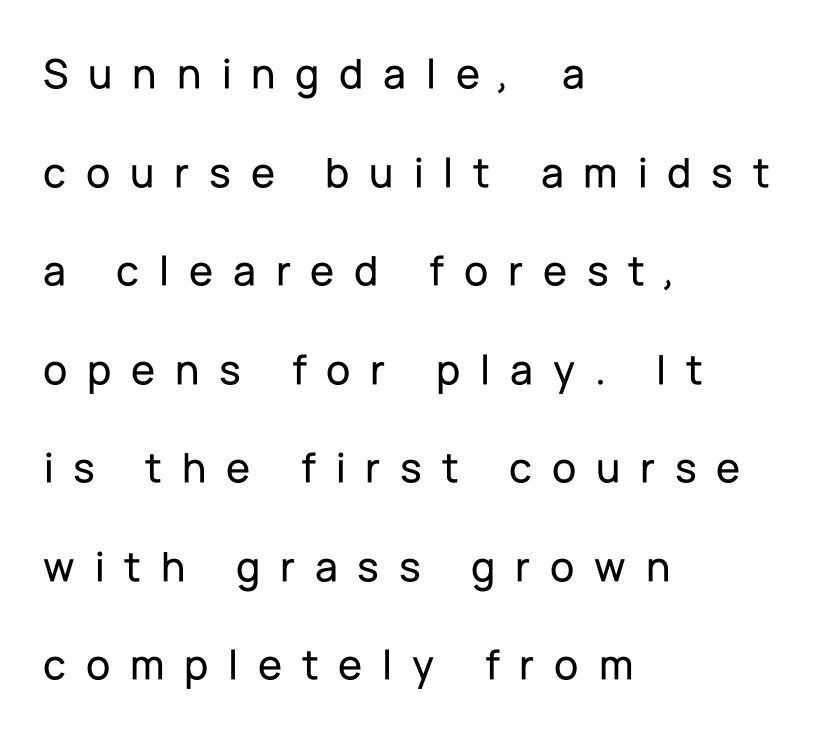
The image shows 44 px sans-serif type, upright; set left-aligned, loose line spacing (2.24x), unusually wide letter spacing (+0.45 em), not underlined; low stroke contrast and a medium x-height.
